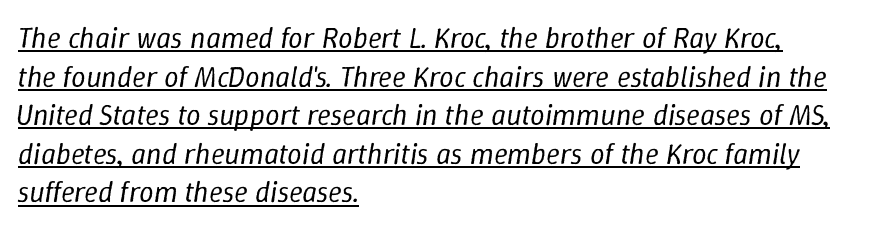
{"italic": "yes", "lean": "right", "slant_degrees": 9, "bold": "no", "weight": "regular", "width": "normal", "stroke_contrast": "low", "x_height": "medium", "monospaced": "no", "underline": "yes", "align": "left", "line_spacing": "normal", "line_spacing_ratio": 1.33, "letter_spacing": "normal", "letter_spacing_em": 0.0, "glyph_px": 29}
